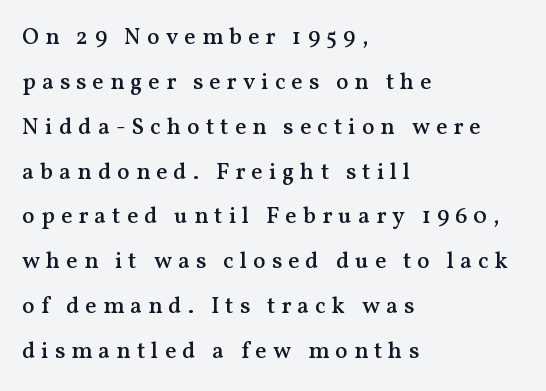
Strokes here are thickened, but only to semibold level. The ragged edge is on the right, which tells us the setting is flush left. Leading is clearly above the norm, producing a sparse column. Compared with typical body copy, the letter spacing here is much looser. You can tell it's not italic because the verticals are truly vertical.
